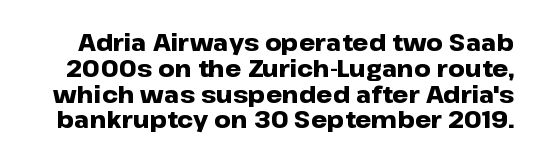
The image shows 23 px bold type, upright; set tight line spacing (1.12x), normal letter spacing, not underlined.
